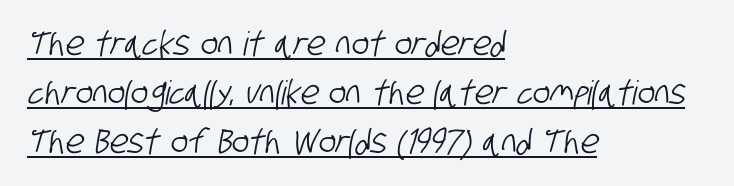
Reading down the column, the eye jumps a familiar distance to each next line. What kind of face is this? One without serifs — a sans. Character widths vary here, with narrow letters taking less room than wide ones. Underline: present. The face used here is rendered with its standard letterfit.
